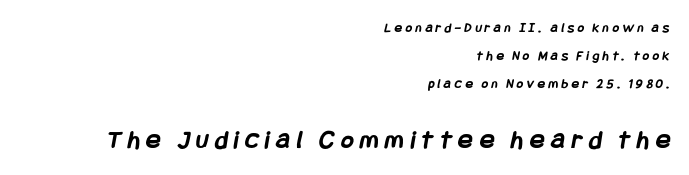
Q: Is the text bold? A: Yes.
Q: Is the text underlined? A: No.
Q: How is the paragraph aligned? A: Right-aligned.
Q: Is the spacing between letters normal or unusually wide? A: Unusually wide.
Q: Is the spacing between lines tight, normal or loose? A: Loose.
Q: Which block of text is set in a larger size, the first (top) or the second (bottom)? A: The second (bottom) one.
